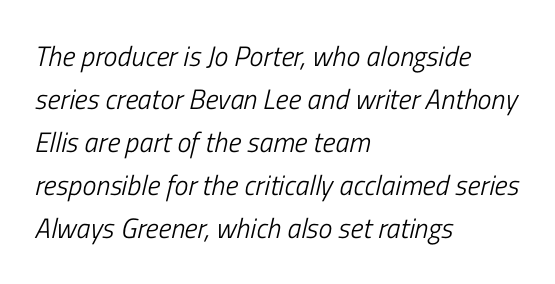
The space beneath each line is pristine and unruled. Here the designer chose a conventional face with non-uniform glyph widths. Caption: standard tracking, unaltered. The passage shown stacks its lines at a standard gap. Yep, that's italic — everything's leaning. Stems and bowls with no extra thickness — not bold.
